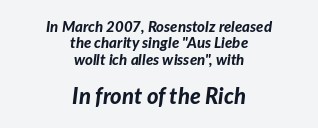
A bare baseline throughout the passage. Is the type slanted? Yes — the strokes lean at a clear angle. Typesetter's note — lower block bumped up in size, upper block left smaller. Is there much room between lines? No — they nearly touch. Tracking here is standard; glyphs follow each other at the usual distance. Compared with a flush-left layout, this one balances lines on the center instead.
